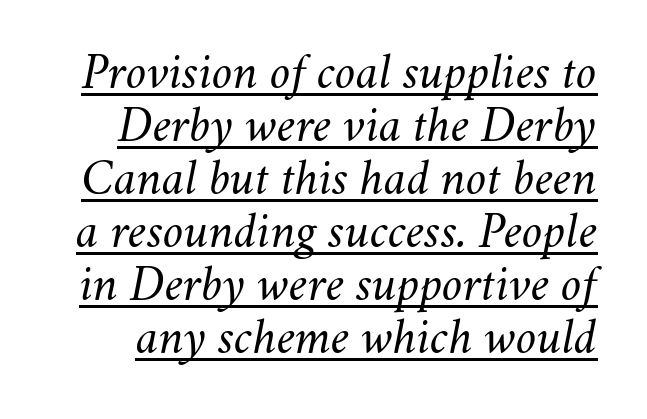
The image shows 52 px light type, italic (leaning right); set tight line spacing (1.02x), normal letter spacing, underlined; medium stroke contrast and a small x-height.
